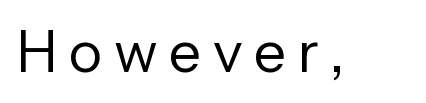
Q: Is the text bold? A: No.
Q: Is the text italic (slanted)? A: No, it is upright.
Q: Is the typeface a serif or a sans-serif typeface? A: Sans-serif.
Q: Is the text underlined? A: No.
Q: Is the spacing between letters normal or unusually wide? A: Unusually wide.
Q: Width (condensed, normal, or wide)? A: Normal.
Q: Stroke contrast? A: Low.
Q: x-height? A: Medium.
Q: Monospaced? A: No.
